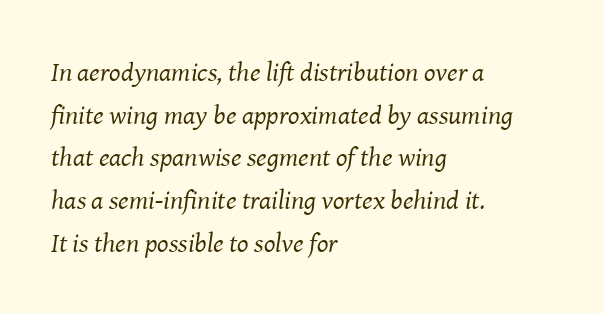
{"italic": "yes", "lean": "right", "slant_degrees": 8, "bold": "no", "underline": "no", "align": "left", "line_spacing": "normal", "line_spacing_ratio": 1.58, "letter_spacing": "normal", "letter_spacing_em": 0.0, "glyph_px": 27}
